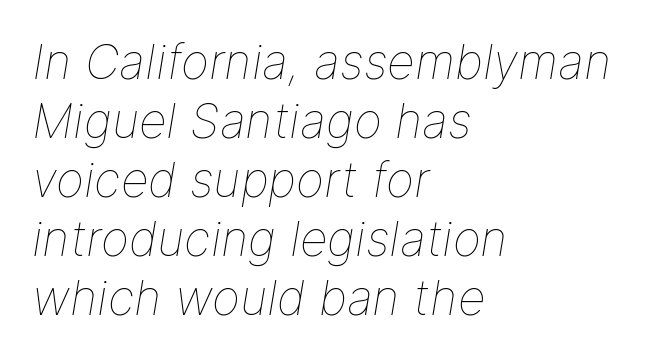
Q: Is the text bold? A: No.
Q: Is the text italic (slanted)? A: Yes, it leans right by about 9 degrees.
Q: Is the text underlined? A: No.
Q: How is the paragraph aligned? A: Left-aligned.
Q: Is the spacing between letters normal or unusually wide? A: Normal.
Q: Width (condensed, normal, or wide)? A: Normal.
Q: Stroke contrast? A: Low.
Q: x-height? A: Medium.
Q: Monospaced? A: No.
